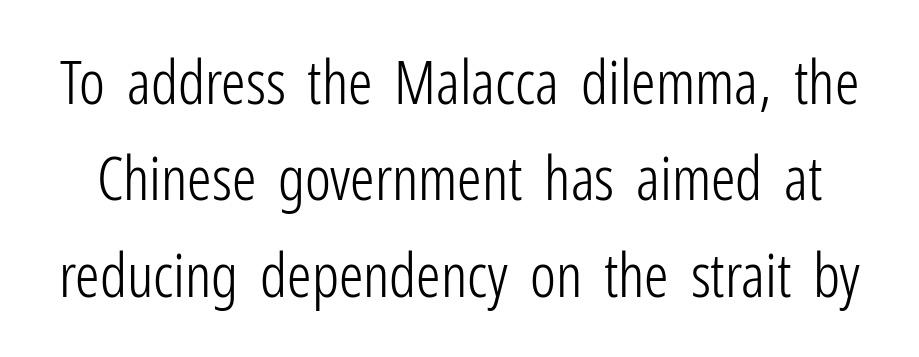
Q: Is the text bold? A: No.
Q: Is the text italic (slanted)? A: No, it is upright.
Q: Is the typeface a serif or a sans-serif typeface? A: Sans-serif.
Q: Is the text underlined? A: No.
Q: Is the spacing between letters normal or unusually wide? A: Normal.
Q: Is the spacing between lines tight, normal or loose? A: Normal.
Q: Width (condensed, normal, or wide)? A: Condensed.
Q: Stroke contrast? A: Low.
Q: x-height? A: Medium.
Q: Monospaced? A: No.
